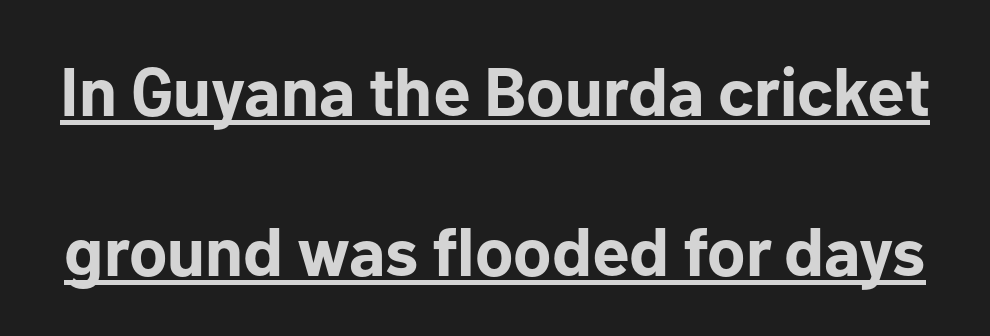
Q: Is the text bold? A: Yes.
Q: Is the text italic (slanted)? A: No, it is upright.
Q: Is the typeface a serif or a sans-serif typeface? A: Sans-serif.
Q: Is the text underlined? A: Yes.
Q: Is the spacing between letters normal or unusually wide? A: Normal.
Q: Is the spacing between lines tight, normal or loose? A: Loose.
Q: Width (condensed, normal, or wide)? A: Normal.
Q: Stroke contrast? A: Low.
Q: x-height? A: Medium.
Q: Monospaced? A: No.
